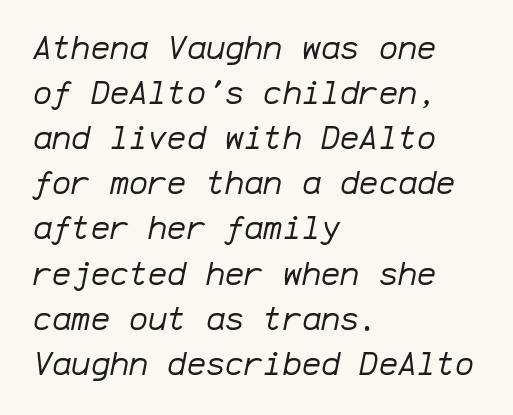
Q: Is the text bold? A: No.
Q: Is the text italic (slanted)? A: Yes, it leans right by about 12 degrees.
Q: Is the text underlined? A: No.
Q: How is the paragraph aligned? A: Left-aligned.
Q: Is the spacing between letters normal or unusually wide? A: Normal.
Q: Is the spacing between lines tight, normal or loose? A: Normal.
Q: Width (condensed, normal, or wide)? A: Normal.
Q: Stroke contrast? A: Low.
Q: x-height? A: Medium.
Q: Monospaced? A: Yes.
